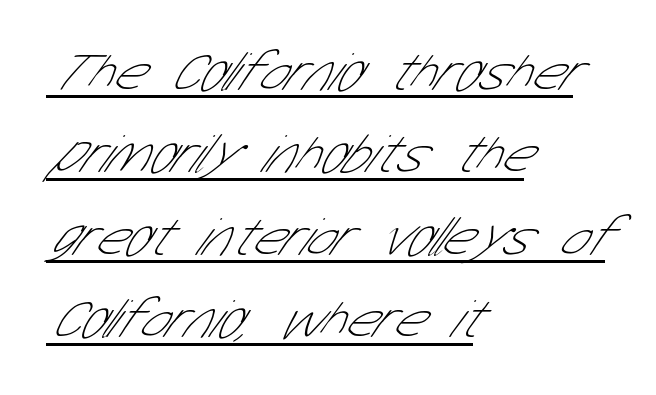
The image shows 55 px thin, condensed sans-serif type; set left-aligned, normal line spacing (1.5x), normal letter spacing, underlined; low stroke contrast and a medium x-height.
